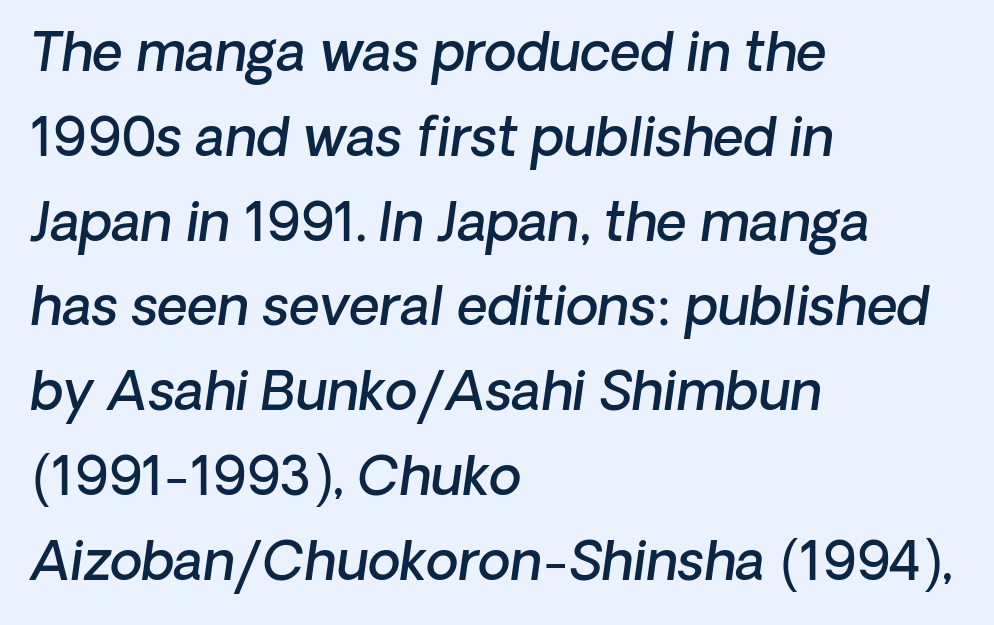
The image shows 53 px semibold sans-serif type; set left-aligned, normal line spacing (1.6x), normal letter spacing, not underlined; low stroke contrast and a medium x-height.
